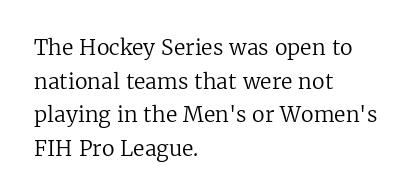
Q: Is the text bold? A: No.
Q: Is the text italic (slanted)? A: No, it is upright.
Q: Is the text underlined? A: No.
Q: How is the paragraph aligned? A: Left-aligned.
Q: Is the spacing between letters normal or unusually wide? A: Normal.
Q: Is the spacing between lines tight, normal or loose? A: Normal.
